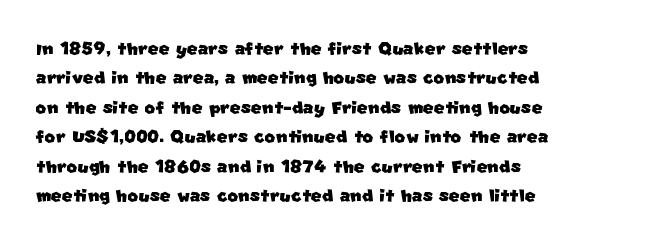
The baseline area is clear. In CSS terms this would be text-align: left. In terms of letterspacing, this is plain default setting. Interline gaps are of average width in this sample.
